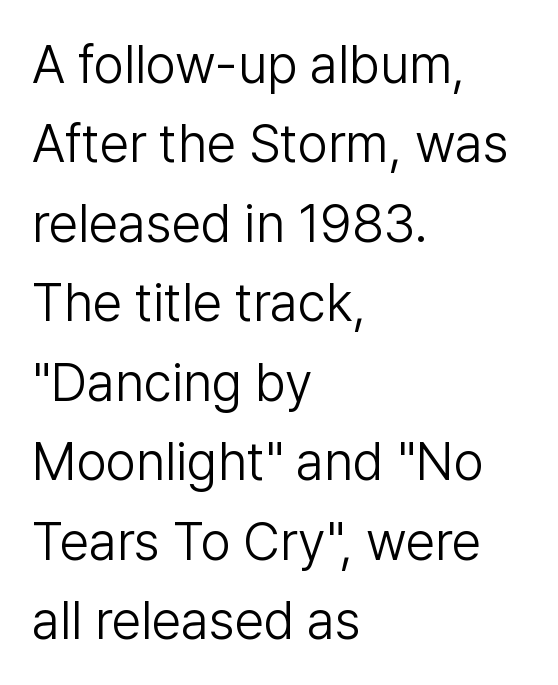
Rule under the text: the space is simply empty. Heft: none added — not bold. Spacing verdict: proportional, widths tailored to each character. This sample is left-justified, so line endings fall wherever the words run out. The tracking reads as untouched default to a designer's eye.
